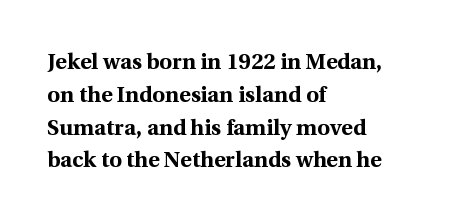
Nobody touched the tracking dial on this one. Alignment: flush left. Tall strokes in this sample are plumb rather than angled. Weight: bold.
